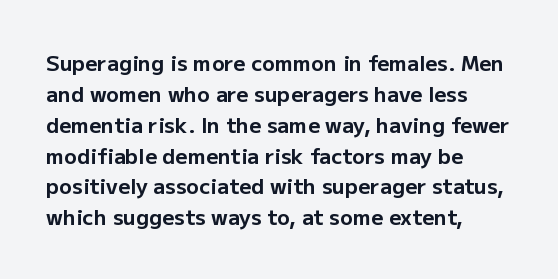
The image shows 21 px bold type, upright; set left-aligned, normal line spacing (1.47x), normal letter spacing, not underlined.
